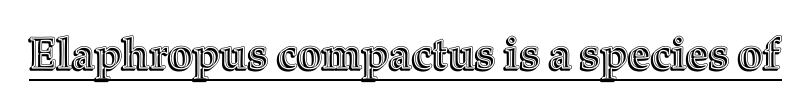
The image shows 44 px text type, upright; set normal letter spacing, underlined; a medium x-height.
